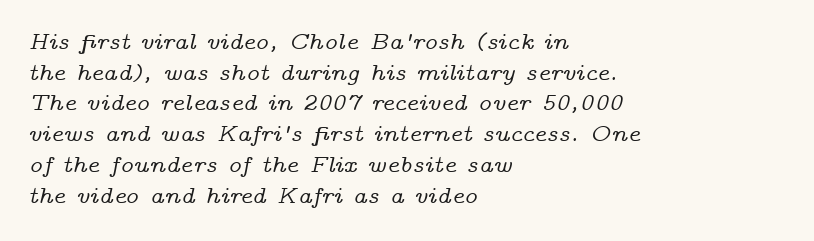
{"italic": "yes", "lean": "right", "slant_degrees": 14, "underline": "no", "align": "left", "line_spacing": "normal", "line_spacing_ratio": 1.28, "letter_spacing": "normal", "letter_spacing_em": 0.0, "glyph_px": 24}
